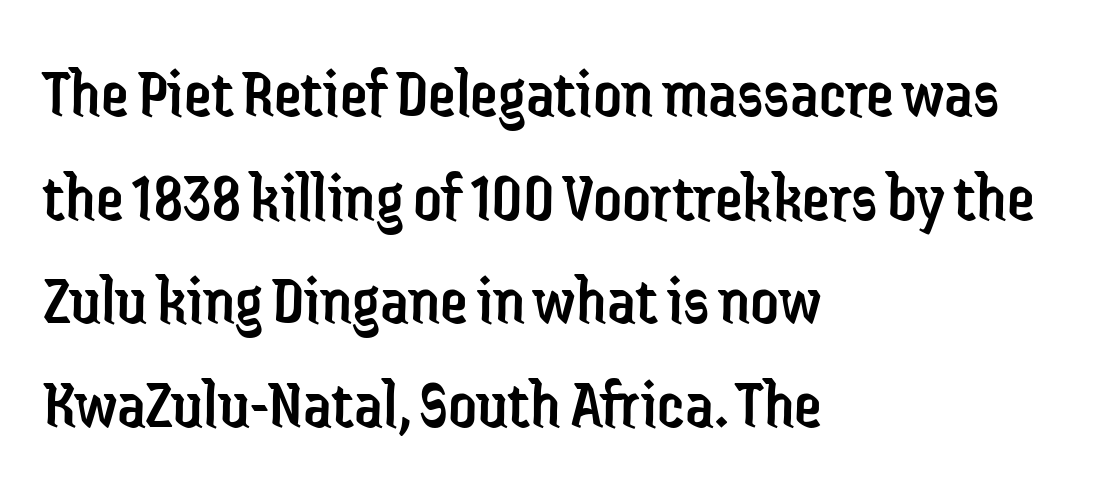
{"serif": "no", "italic": "no", "bold": "no", "weight": "regular", "width": "condensed", "stroke_contrast": "low", "x_height": "medium", "monospaced": "no", "underline": "no", "align": "left", "line_spacing": "normal", "line_spacing_ratio": 1.48, "letter_spacing": "normal", "letter_spacing_em": 0.0, "glyph_px": 70}
